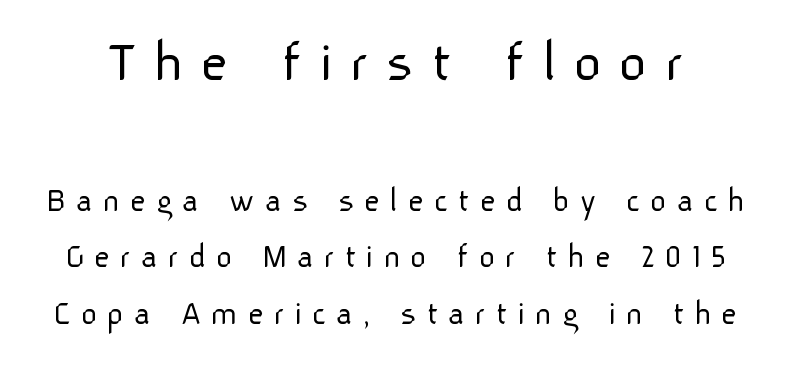
Quick note: interline space is typical. This is sans-serif lettering, the kind often seen on screens and signage. This sample uses expanded letter spacing, leaving extra air between glyphs. Looks like regular typesetting: each glyph gets only the width it needs. Words float on clear page, feet unadorned.
